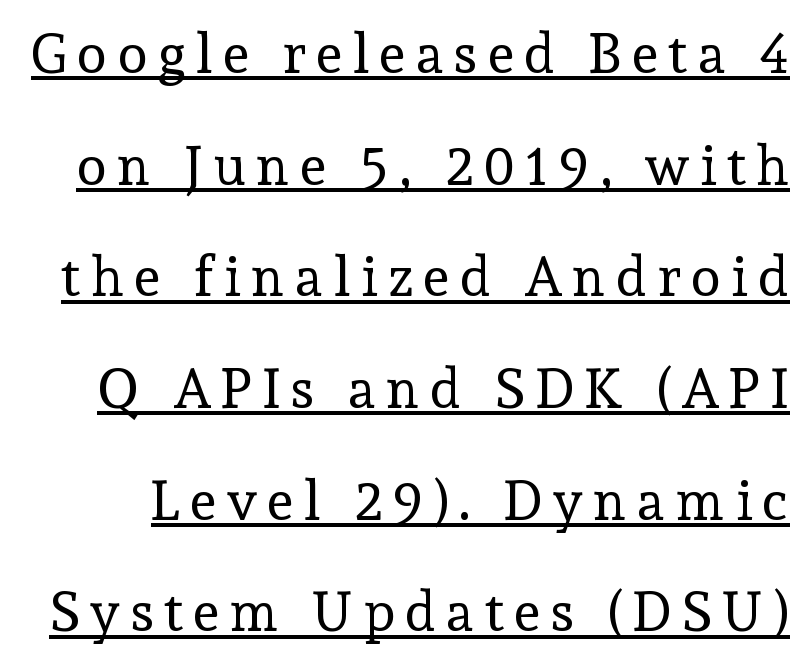
{"serif": "yes", "italic": "no", "bold": "no", "weight": "regular", "width": "normal", "x_height": "medium", "monospaced": "no", "underline": "yes", "line_spacing": "loose", "line_spacing_ratio": 2.03, "glyph_px": 55}
